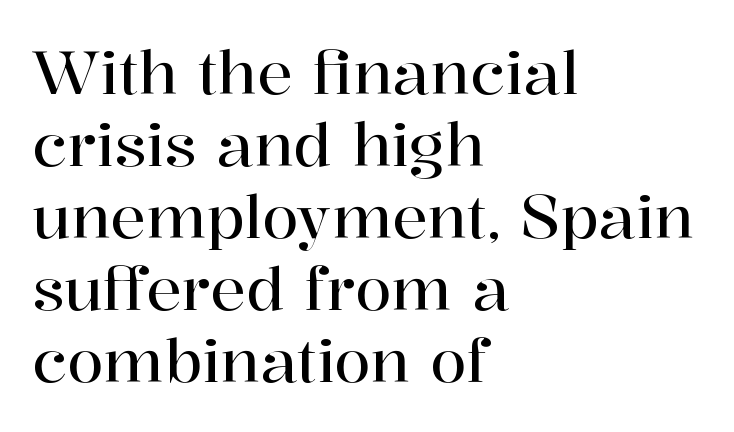
Q: Is the text italic (slanted)? A: No, it is upright.
Q: Is the typeface a serif or a sans-serif typeface? A: Serif.
Q: Is the text underlined? A: No.
Q: How is the paragraph aligned? A: Left-aligned.
Q: Is the spacing between letters normal or unusually wide? A: Normal.
Q: Width (condensed, normal, or wide)? A: Normal.
Q: Stroke contrast? A: High.
Q: x-height? A: Medium.
Q: Monospaced? A: No.
